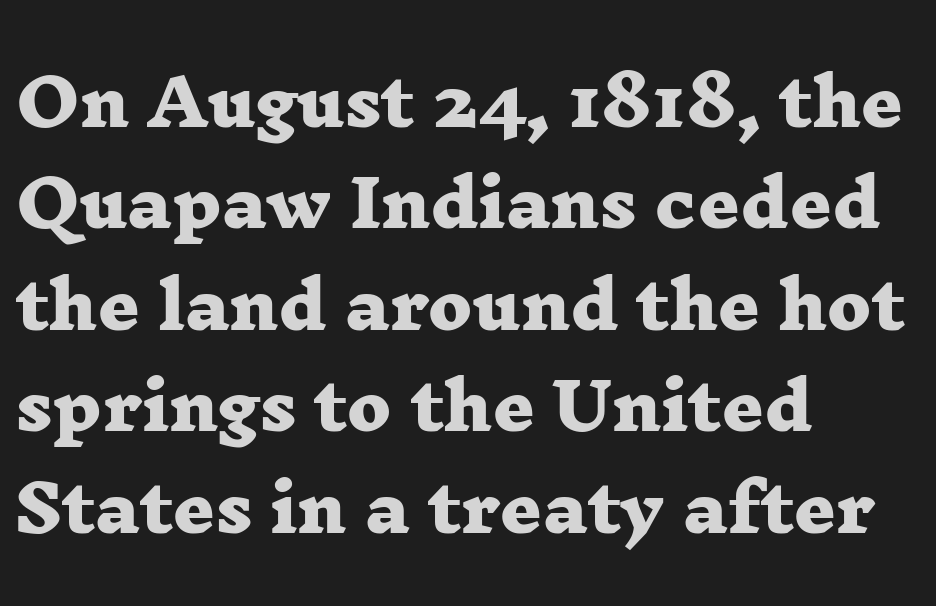
{"serif": "yes", "bold": "yes", "weight": "heavy", "width": "wide", "stroke_contrast": "low", "x_height": "medium", "monospaced": "no", "underline": "no", "align": "left", "line_spacing": "normal", "line_spacing_ratio": 1.56, "letter_spacing": "normal", "letter_spacing_em": 0.0, "glyph_px": 65}
